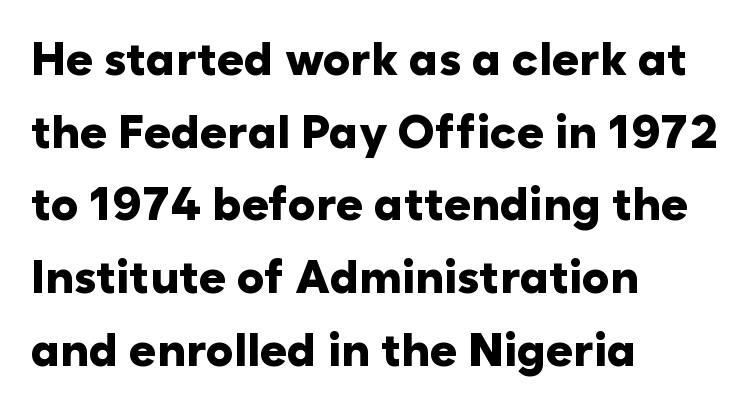
{"serif": "no", "italic": "no", "bold": "yes", "weight": "heavy", "width": "normal", "stroke_contrast": "low", "x_height": "medium", "monospaced": "no", "underline": "no", "align": "left", "line_spacing": "normal", "line_spacing_ratio": 1.58, "letter_spacing": "normal", "letter_spacing_em": 0.0, "glyph_px": 46}
